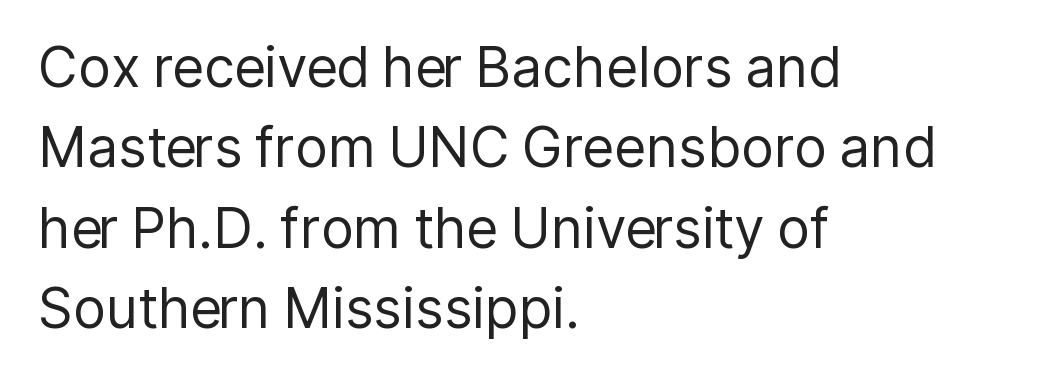
Honestly, the row spacing looks completely unremarkable. These lines are rendered in a variable-pitch font. The strokes are not fattened; the text isn't bold. Letterform terminals end flat and unadorned throughout the passage. Beneath every word, the page is bare.
